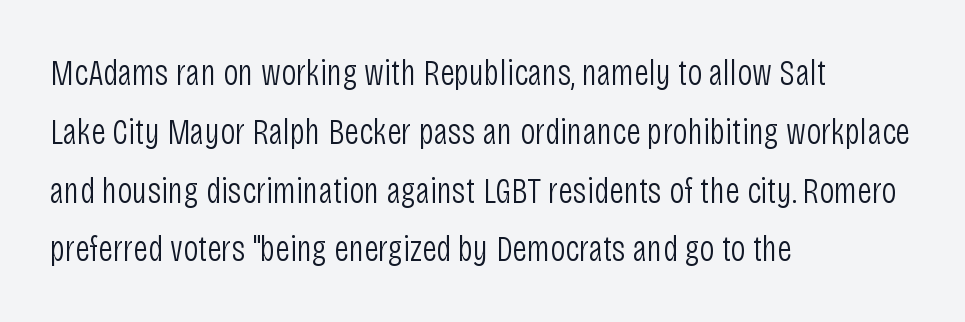
Q: Is the text bold? A: No.
Q: Is the text italic (slanted)? A: No, it is upright.
Q: Is the typeface a serif or a sans-serif typeface? A: Sans-serif.
Q: Is the text underlined? A: No.
Q: How is the paragraph aligned? A: Left-aligned.
Q: Is the spacing between letters normal or unusually wide? A: Normal.
Q: Is the spacing between lines tight, normal or loose? A: Normal.
Q: Width (condensed, normal, or wide)? A: Condensed.
Q: Stroke contrast? A: Low.
Q: x-height? A: Large.
Q: Monospaced? A: No.
